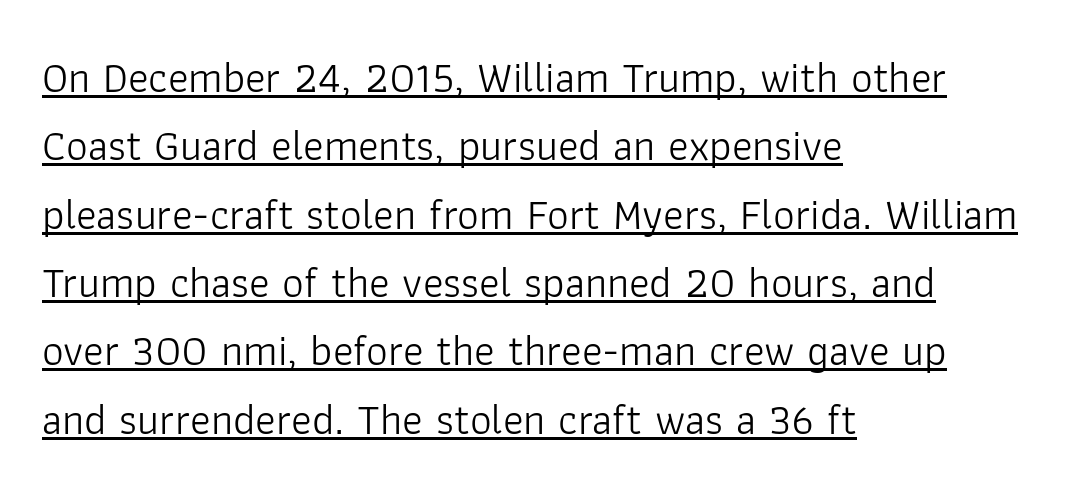
{"serif": "no", "italic": "no", "bold": "no", "weight": "light", "width": "normal", "stroke_contrast": "low", "x_height": "medium", "monospaced": "no", "underline": "yes", "align": "left", "line_spacing": "normal", "line_spacing_ratio": 1.59, "letter_spacing": "normal", "letter_spacing_em": 0.0, "glyph_px": 43}
